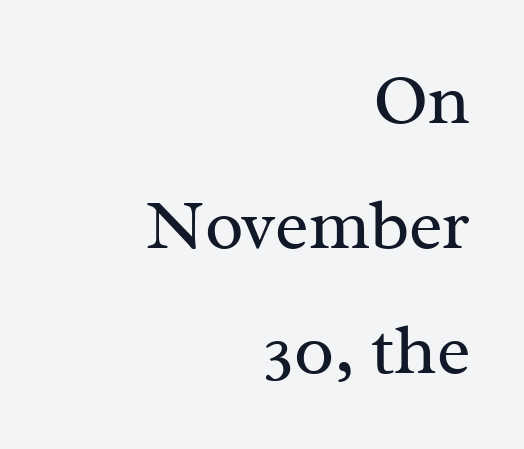
The space directly below the letters is spotless. Are there feet on the stems? There are — it's a serif. Which margin do the lines hug? The right one — the left edge is uneven. These lines were composed using upright roman letters. The weight tops out at a normal text grade.
